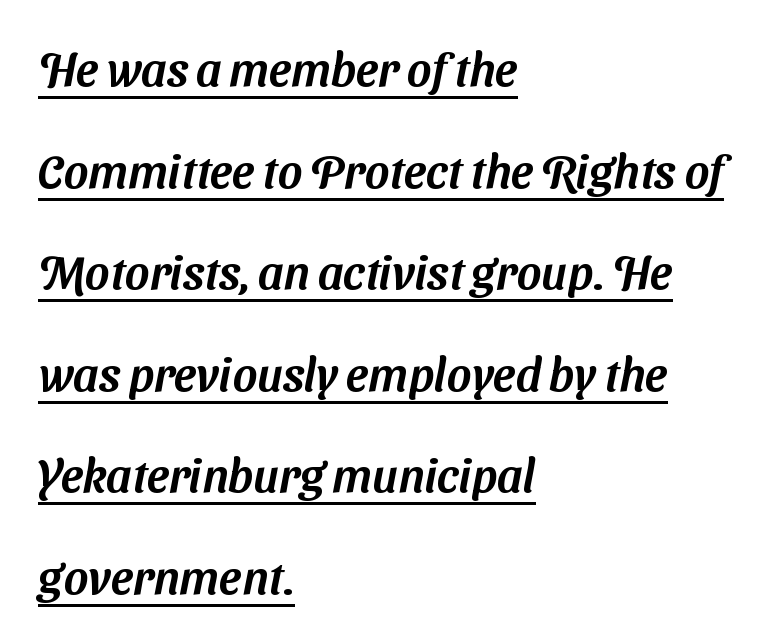
Q: Is the typeface a serif or a sans-serif typeface? A: Sans-serif.
Q: Is the text underlined? A: Yes.
Q: How is the paragraph aligned? A: Left-aligned.
Q: Is the spacing between letters normal or unusually wide? A: Normal.
Q: Is the spacing between lines tight, normal or loose? A: Loose.
Q: Width (condensed, normal, or wide)? A: Normal.
Q: Stroke contrast? A: Medium.
Q: x-height? A: Medium.
Q: Monospaced? A: No.
